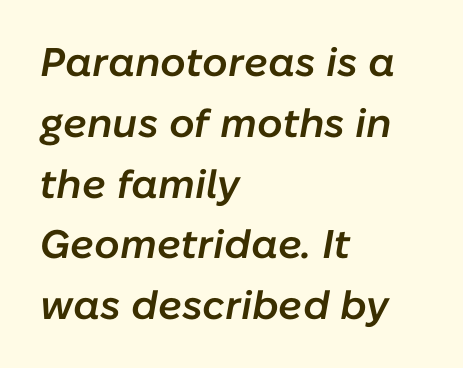
Q: Is the text bold? A: Semi-bold.
Q: Is the text italic (slanted)? A: Yes, it leans right by about 10 degrees.
Q: Is the text underlined? A: No.
Q: How is the paragraph aligned? A: Left-aligned.
Q: Is the spacing between letters normal or unusually wide? A: Normal.
Q: Is the spacing between lines tight, normal or loose? A: Normal.
Q: Width (condensed, normal, or wide)? A: Normal.
Q: Stroke contrast? A: Low.
Q: x-height? A: Medium.
Q: Monospaced? A: No.
